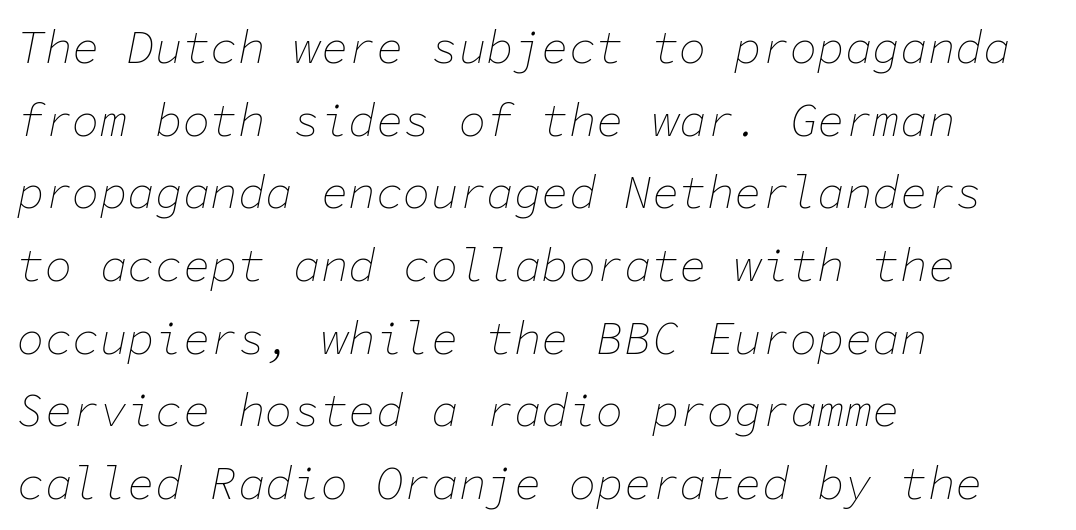
Nobody drew a line under any word here. The passage shown stacks its lines at a standard gap. This is oblique type, the kind used for emphasis or titles. Every row of glyphs begins at an identical x-position on the left. Think of a typewriter: that constant character pitch is what you see here. You could call the tracking neutral — neither tight nor loose.
